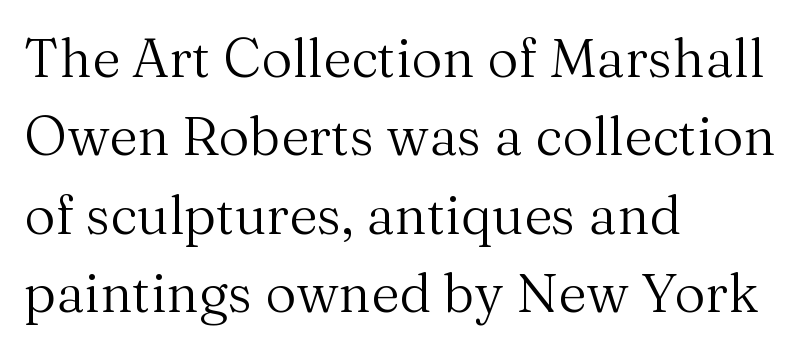
The image shows 54 px regular-weight serif type, upright; set left-aligned, normal line spacing (1.45x), normal letter spacing, not underlined; medium stroke contrast and a medium x-height.
